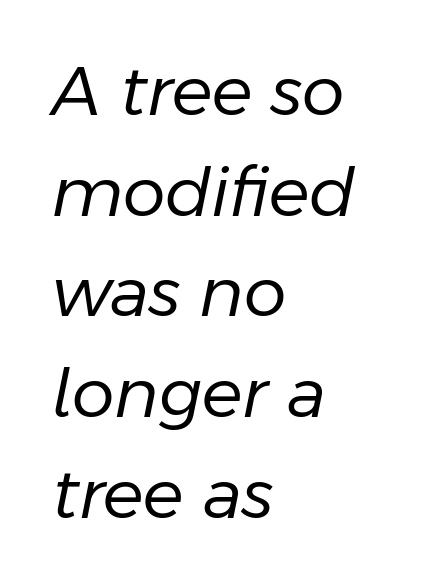
{"italic": "yes", "lean": "right", "slant_degrees": 11, "bold": "no", "weight": "regular", "width": "normal", "stroke_contrast": "low", "x_height": "medium", "monospaced": "no", "underline": "no", "align": "left", "line_spacing": "normal", "line_spacing_ratio": 1.48, "letter_spacing": "normal", "letter_spacing_em": 0.0, "glyph_px": 68}
